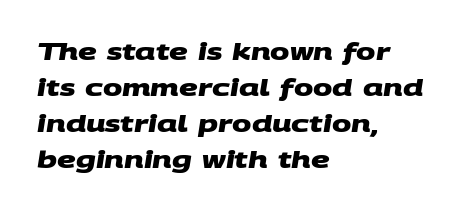
The setting favours the left margin, as ordinary paragraphs usually do. The rows are spaced the way most documents space them. The zone under the glyphs is completely vacant. Does extra space separate the letters? No, they use regular spacing.
